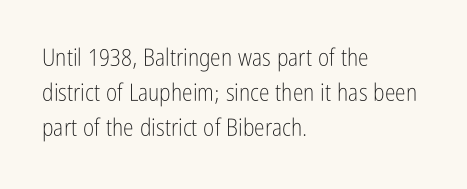
{"italic": "no", "bold": "no", "underline": "no", "align": "left", "line_spacing": "normal", "line_spacing_ratio": 1.46, "letter_spacing": "normal", "letter_spacing_em": 0.0, "glyph_px": 24}
